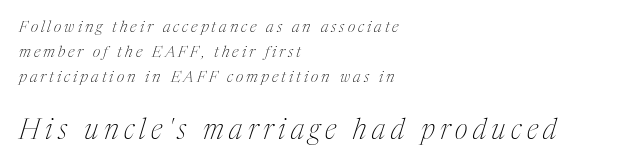
{"serif": "yes", "italic": "yes", "lean": "right", "slant_degrees": 17, "bold": "no", "weight": "thin", "width": "condensed", "stroke_contrast": "medium", "x_height": "medium", "monospaced": "no", "underline": "no", "align": "left", "line_spacing": "normal", "line_spacing_ratio": 1.57, "larger_block": "second", "size_ratio": 1.75, "glyph_px": 28}
